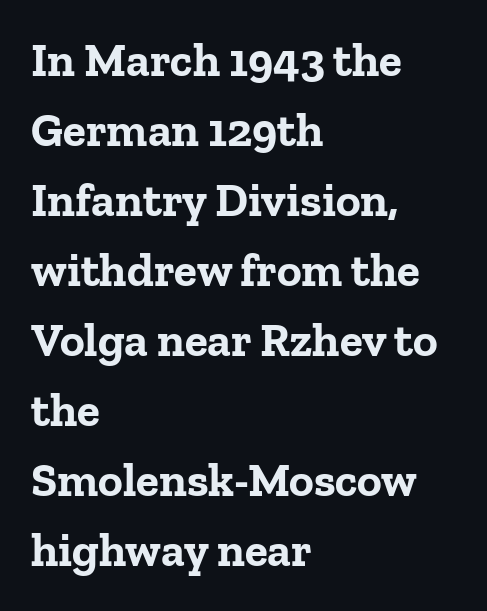
The tracking reads as untouched default to a designer's eye. To sum up the face: it has serifs. Style check: upright. A typesetter would call this proportional, since set widths differ per character. The strokes are fattened all the way to bold. Has an underline been added? It has not.
